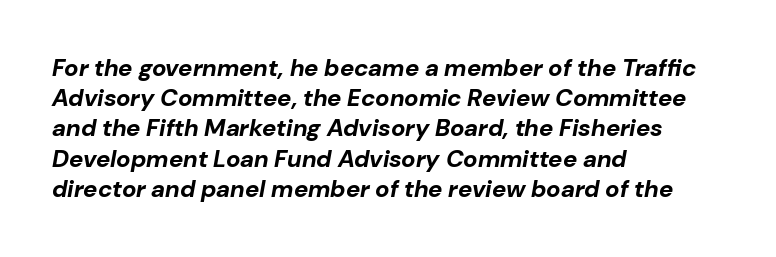
Students, note that the glyphs here touch the page at normal intervals. Does the lettering tilt? It does — this is italic. Descenders hang freely into open space. Leading matches the norm, producing a regular column.
